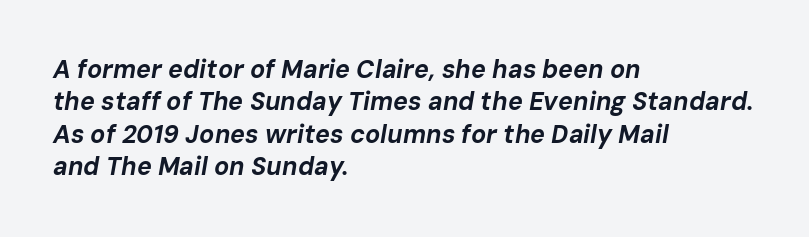
The image shows 25 px bold type, italic (leaning right); set left-aligned, normal line spacing (1.3x), normal letter spacing, not underlined.
